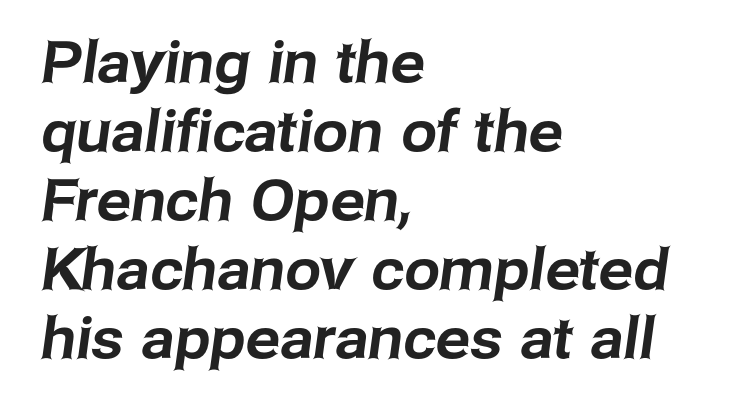
The image shows 57 px sans-serif type; set left-aligned, line spacing 1.21x, normal letter spacing, not underlined; low stroke contrast and a medium x-height.
